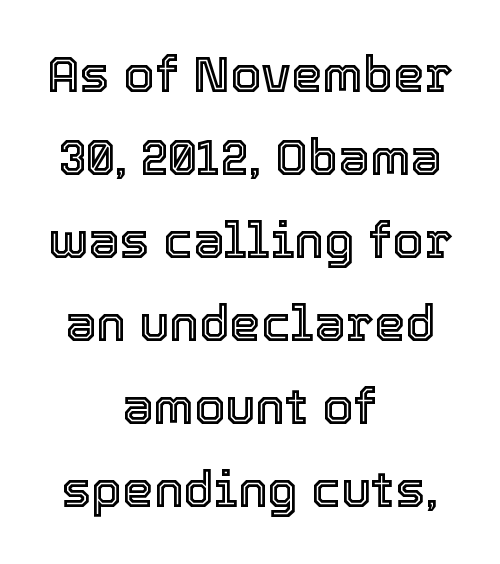
Q: Is the text italic (slanted)? A: No, it is upright.
Q: Is the text underlined? A: No.
Q: How is the paragraph aligned? A: Centered.
Q: Is the spacing between letters normal or unusually wide? A: Normal.
Q: Is the spacing between lines tight, normal or loose? A: Normal.
Q: Width (condensed, normal, or wide)? A: Normal.
Q: x-height? A: Medium.
Q: Monospaced? A: No.
